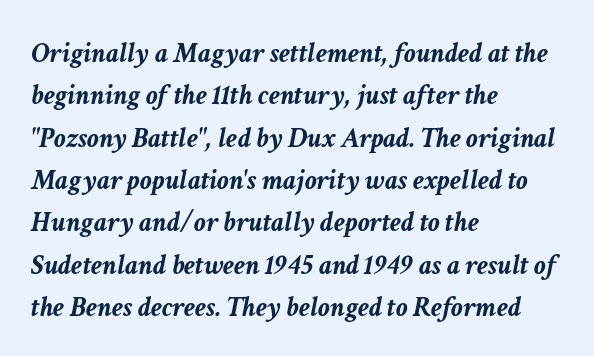
Q: Is the text bold? A: Yes.
Q: Is the text italic (slanted)? A: Yes, it leans right by about 11 degrees.
Q: Is the text underlined? A: No.
Q: How is the paragraph aligned? A: Left-aligned.
Q: Is the spacing between letters normal or unusually wide? A: Normal.
Q: Is the spacing between lines tight, normal or loose? A: Normal.
Q: Width (condensed, normal, or wide)? A: Normal.
Q: Stroke contrast? A: Low.
Q: x-height? A: Medium.
Q: Monospaced? A: No.
